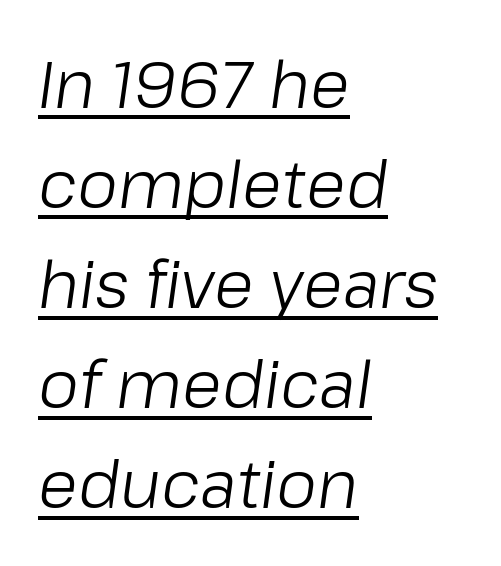
The image shows 65 px light type, italic (leaning right); set left-aligned, normal line spacing (1.54x), normal letter spacing, underlined; low stroke contrast and a medium x-height.
